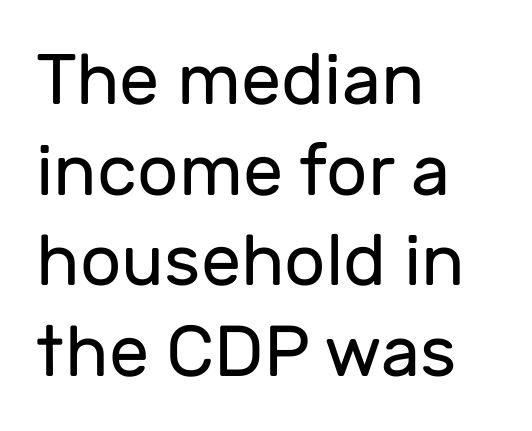
Q: Is the text bold? A: No.
Q: Is the text italic (slanted)? A: No, it is upright.
Q: Is the typeface a serif or a sans-serif typeface? A: Sans-serif.
Q: Is the text underlined? A: No.
Q: How is the paragraph aligned? A: Left-aligned.
Q: Is the spacing between letters normal or unusually wide? A: Normal.
Q: Is the spacing between lines tight, normal or loose? A: Normal.
Q: Width (condensed, normal, or wide)? A: Normal.
Q: Stroke contrast? A: Low.
Q: x-height? A: Medium.
Q: Monospaced? A: No.
